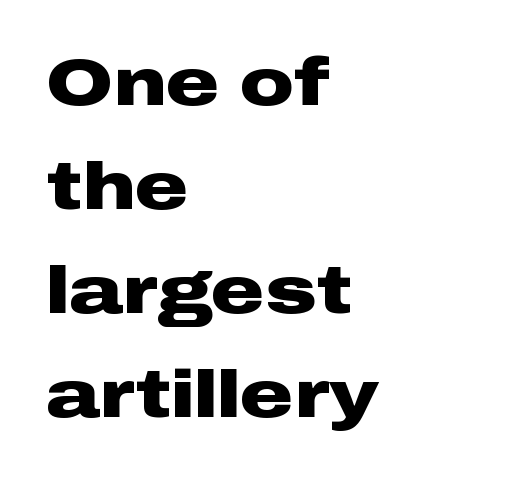
Pretty heavy lettering here — definitely bold. The line-height multiplier appears to be the usual default. The face used here is proportionally spaced, like ordinary book or web type. The letters stand straight up with perfectly vertical stems. The horizontal fit of the characters is conventional and even. A student would call this left alignment; a typographer would say flush left, rag right.
